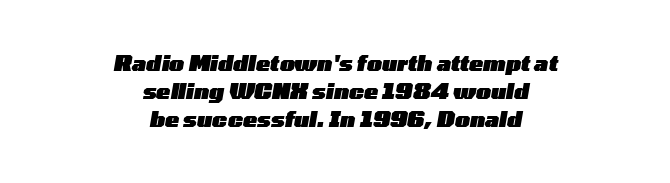
Short note: letters normally spaced. This rendering features lettering with no underline. Compared with a flush-left layout, this one balances lines on the center instead. Compared with typical paragraphs, the rows here are spaced about the same. Style check: oblique. These lines carry a lot of weight — the face is fully bold.
